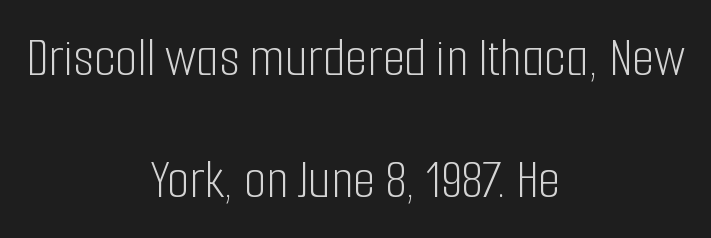
{"serif": "no", "italic": "no", "bold": "no", "weight": "light", "width": "condensed", "stroke_contrast": "low", "x_height": "medium", "monospaced": "no", "underline": "no", "align": "center", "line_spacing": "loose", "line_spacing_ratio": 2.14, "letter_spacing": "normal", "letter_spacing_em": 0.0, "glyph_px": 57}
